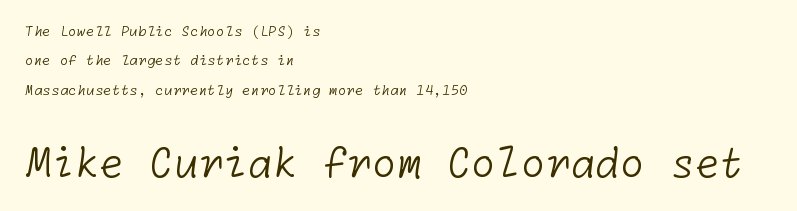
{"serif": "no", "bold": "no", "weight": "light", "width": "normal", "stroke_contrast": "low", "x_height": "medium", "underline": "no", "align": "left", "line_spacing": "loose", "line_spacing_ratio": 2.09, "letter_spacing": "normal", "letter_spacing_em": 0.0, "larger_block": "second", "size_ratio": 2.86, "glyph_px": 40}
